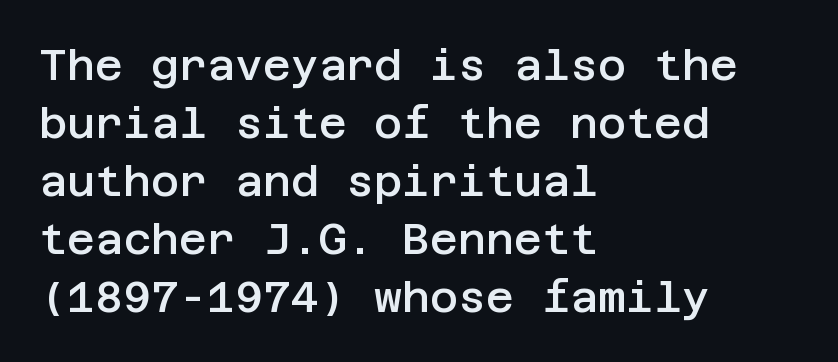
Moderately thickened strokes mark this as semibold type. The area under the type is left untouched. Nothing sits at the stroke ends, so this counts as sans-serif. The rows are spaced the way most documents space them.
